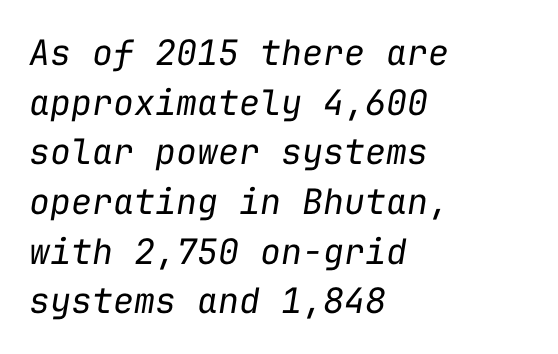
{"italic": "yes", "lean": "right", "slant_degrees": 9, "bold": "no", "weight": "regular", "width": "normal", "stroke_contrast": "low", "x_height": "medium", "monospaced": "yes", "underline": "no", "align": "left", "line_spacing": "normal", "line_spacing_ratio": 1.42, "letter_spacing": "normal", "letter_spacing_em": 0.0, "glyph_px": 35}
